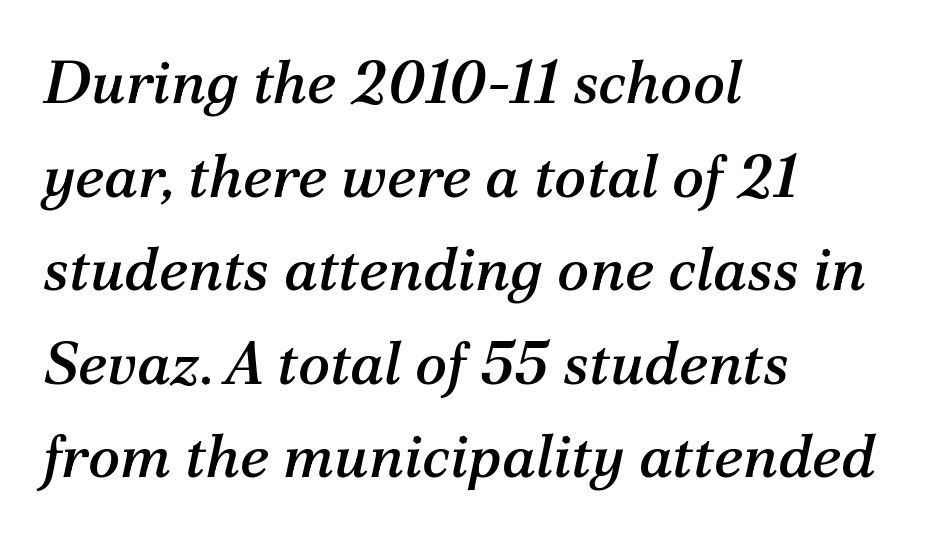
Line spacing here is normal. Serif or sans? Serif — the stroke terminals have little feet. Anything drawn beneath the words? Only blank space. The line texture is even and compact thanks to regular tracking. Where is the straight margin? On the left. The rendering applies a slant to the glyphs.
